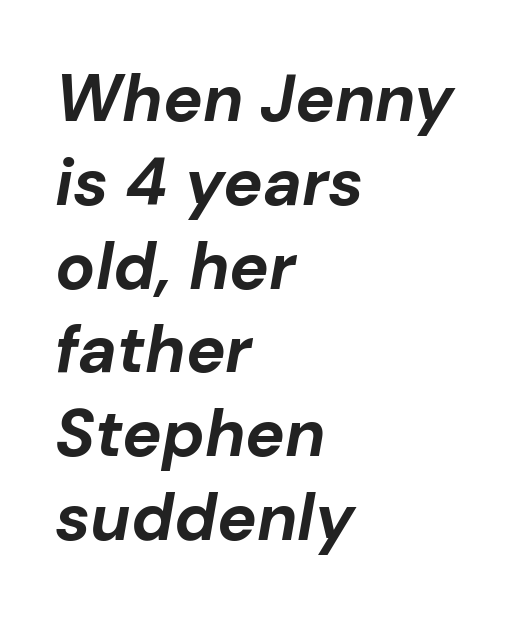
The image shows 66 px bold type, italic (leaning right); set left-aligned, normal line spacing (1.27x), normal letter spacing, not underlined; low stroke contrast and a medium x-height.
